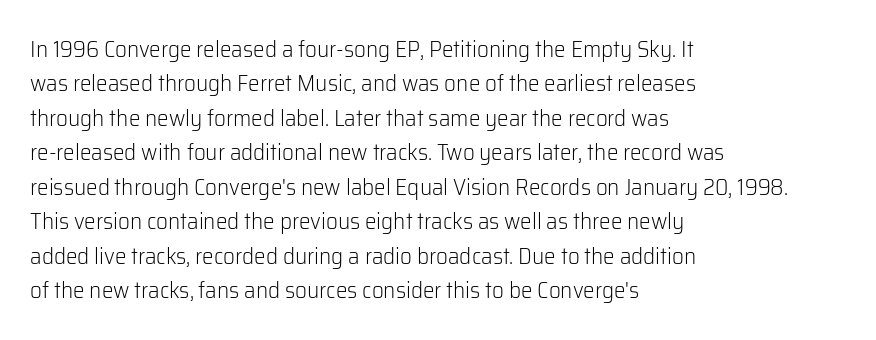
{"italic": "no", "bold": "no", "underline": "no", "align": "left", "line_spacing": "normal", "line_spacing_ratio": 1.5, "letter_spacing": "normal", "letter_spacing_em": 0.0, "glyph_px": 23}
